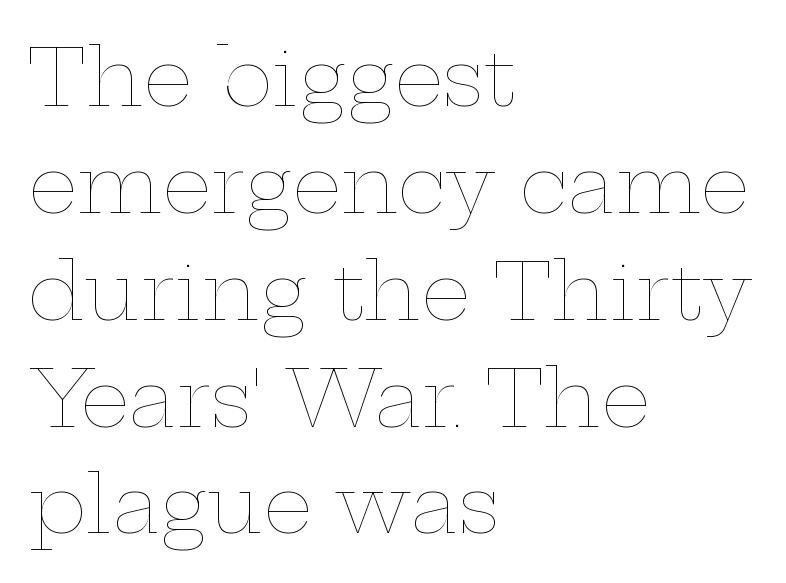
Q: Is the text bold? A: No.
Q: Is the text italic (slanted)? A: No, it is upright.
Q: Is the text underlined? A: No.
Q: How is the paragraph aligned? A: Left-aligned.
Q: Is the spacing between letters normal or unusually wide? A: Normal.
Q: Is the spacing between lines tight, normal or loose? A: Normal.
Q: Width (condensed, normal, or wide)? A: Wide.
Q: Stroke contrast? A: Low.
Q: x-height? A: Medium.
Q: Monospaced? A: No.
